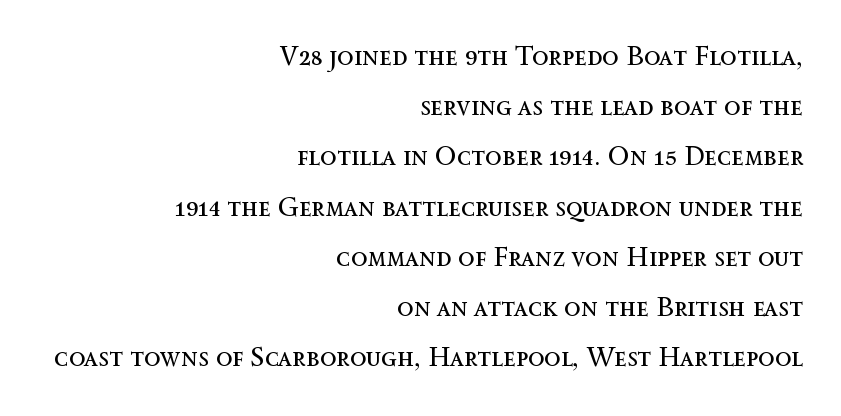
{"italic": "no", "bold": "no", "underline": "no", "align": "right", "line_spacing_ratio": 1.86, "letter_spacing": "normal", "letter_spacing_em": 0.0, "glyph_px": 27}
